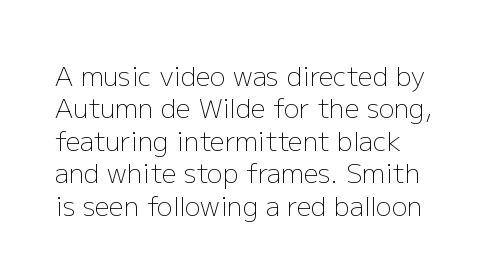
The line texture is even and compact thanks to regular tracking. Rendered with straight, roman letterforms. Weight class: somewhere from thin through regular. The words here are not underlined.
